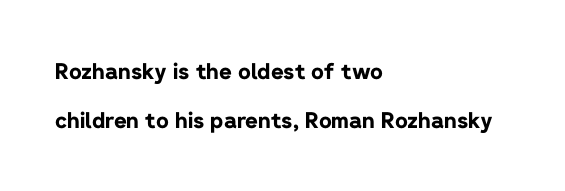
The image shows 22 px bold type, upright; set left-aligned, loose line spacing (2.24x), normal letter spacing, not underlined.
